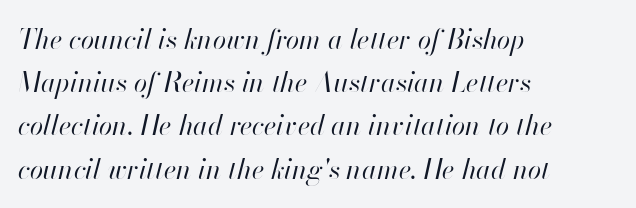
The leading is moderate, giving the passage an even texture. Default kerning and tracking; the words read as compact shapes. Any mark beneath the type? The region is blank. Slant detected: the letters are inclined.
